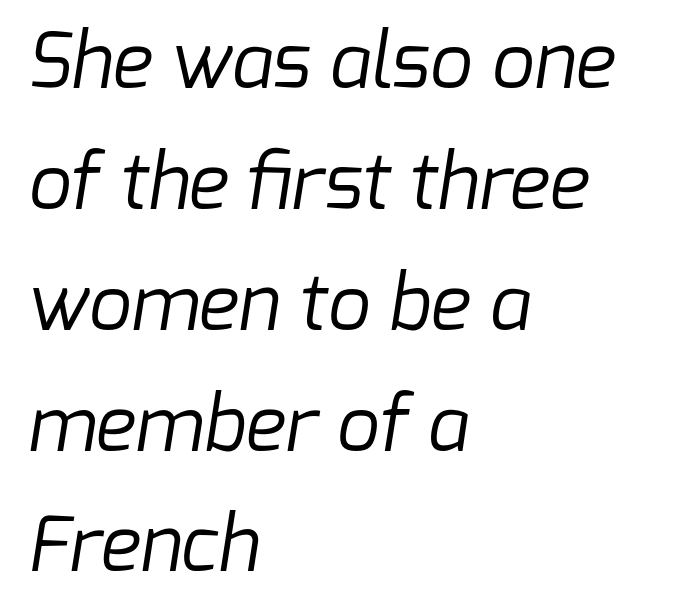
The image shows 76 px regular-weight sans-serif type; set left-aligned, normal line spacing (1.59x), normal letter spacing, not underlined; low stroke contrast and a medium x-height.
